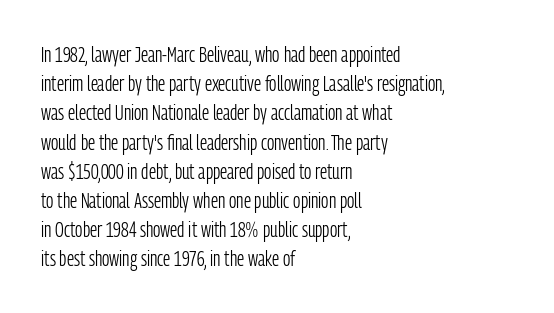
Tracking here is standard; glyphs follow each other at the usual distance. Heft: none added — not bold. These lines are set flush left with a ragged right edge. The letters stand straight up with perfectly vertical stems. Has an underline been added? It has not.
